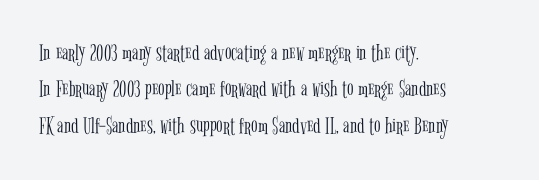
Q: Is the text bold? A: No.
Q: Is the text italic (slanted)? A: No, it is upright.
Q: Is the text underlined? A: No.
Q: How is the paragraph aligned? A: Left-aligned.
Q: Is the spacing between letters normal or unusually wide? A: Normal.
Q: Is the spacing between lines tight, normal or loose? A: Normal.
